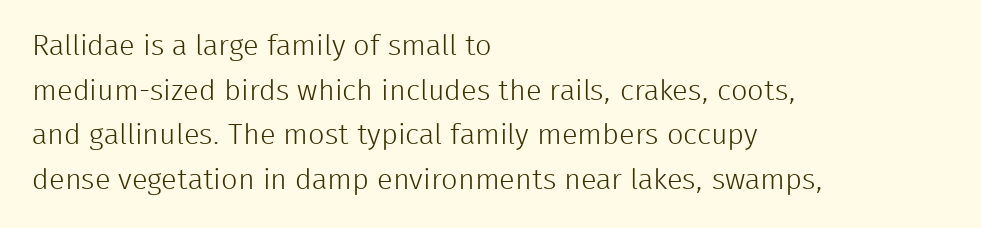
Q: Is the text bold? A: No.
Q: Is the text italic (slanted)? A: No, it is upright.
Q: Is the typeface a serif or a sans-serif typeface? A: Sans-serif.
Q: Is the text underlined? A: No.
Q: How is the paragraph aligned? A: Left-aligned.
Q: Is the spacing between letters normal or unusually wide? A: Normal.
Q: Is the spacing between lines tight, normal or loose? A: Normal.
Q: Width (condensed, normal, or wide)? A: Normal.
Q: Stroke contrast? A: Low.
Q: x-height? A: Medium.
Q: Monospaced? A: No.
